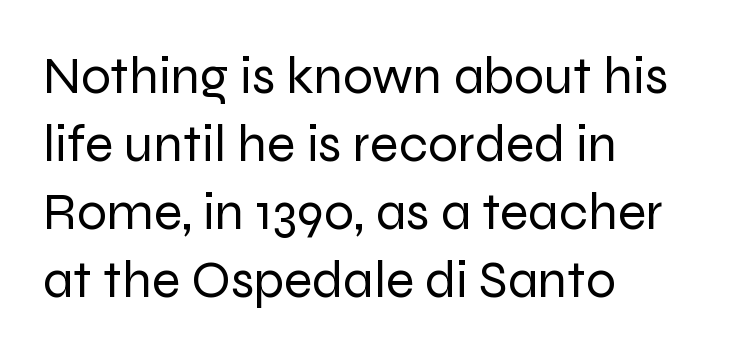
I'd call this a sans setting — the letters go barefoot. No extra ink here — the face is not bold. Tracking value appears to be zero — textbook default spacing. Upright lettering throughout. The glyphs are unaccompanied by any horizontal stroke below them. This sample is left-justified, so line endings fall wherever the words run out.
